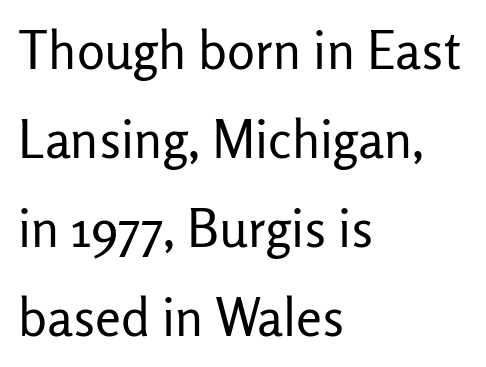
Q: Is the text bold? A: No.
Q: Is the text italic (slanted)? A: No, it is upright.
Q: Is the typeface a serif or a sans-serif typeface? A: Sans-serif.
Q: Is the text underlined? A: No.
Q: How is the paragraph aligned? A: Left-aligned.
Q: Is the spacing between letters normal or unusually wide? A: Normal.
Q: Width (condensed, normal, or wide)? A: Normal.
Q: Stroke contrast? A: Low.
Q: x-height? A: Medium.
Q: Monospaced? A: No.
